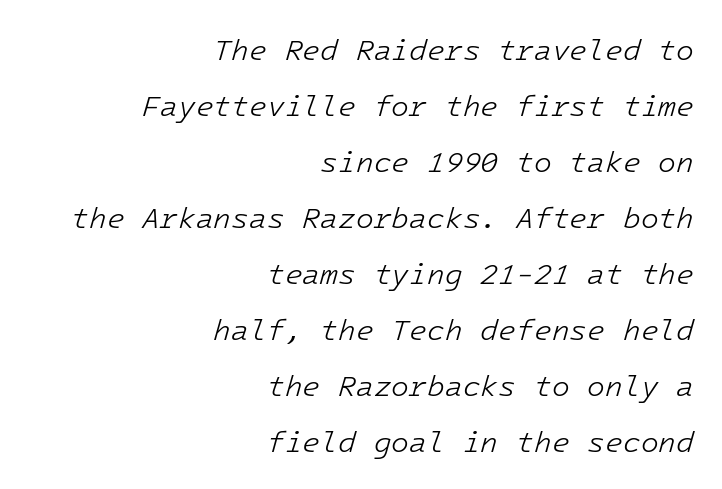
Q: Is the text bold? A: No.
Q: Is the text italic (slanted)? A: Yes, it leans right by about 16 degrees.
Q: Is the text underlined? A: No.
Q: How is the paragraph aligned? A: Right-aligned.
Q: Is the spacing between letters normal or unusually wide? A: Normal.
Q: Is the spacing between lines tight, normal or loose? A: Loose.
Q: Width (condensed, normal, or wide)? A: Normal.
Q: Stroke contrast? A: Low.
Q: x-height? A: Medium.
